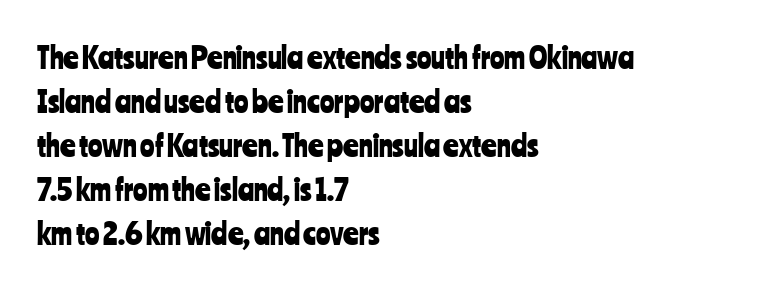
The image shows 30 px condensed sans-serif type, upright; set left-aligned, normal line spacing (1.47x), normal letter spacing, not underlined; low stroke contrast and a medium x-height.
